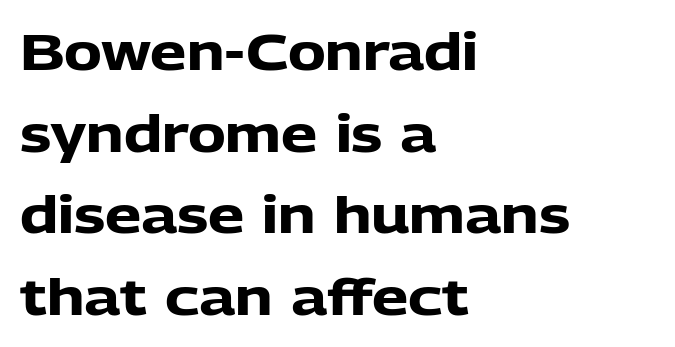
Leftover space on each line is placed entirely after the last word. The zone under the glyphs is completely vacant. This sample uses an upright cut, with every glyph sitting square on the baseline. Note the varied advance widths — an 'i' is clearly narrower than an 'm'. Is the letter spacing exaggerated? No — it looks like the ordinary default.
